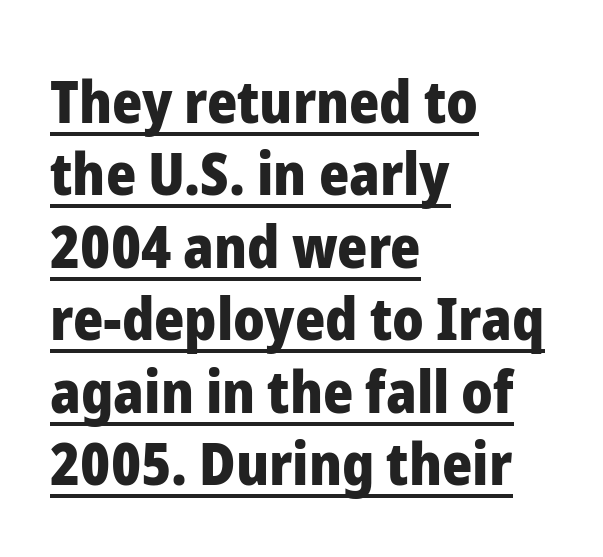
{"serif": "no", "italic": "no", "bold": "yes", "weight": "heavy", "width": "normal", "stroke_contrast": "low", "x_height": "medium", "monospaced": "no", "underline": "yes", "align": "left", "line_spacing": "normal", "line_spacing_ratio": 1.25, "letter_spacing": "normal", "letter_spacing_em": 0.0, "glyph_px": 58}
